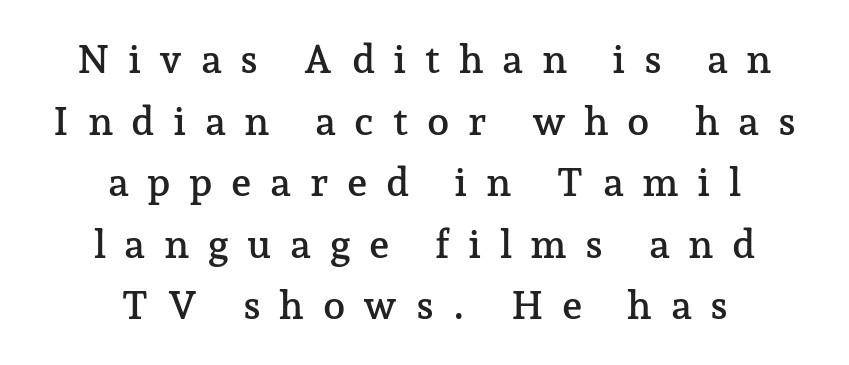
Is there much room between lines? A standard amount, neither cramped nor airy. Classification — serif. It's the straight-up-and-down kind of type. Visually the block forms a symmetrical silhouette, jagged on both flanks. Here the glyphs are tracked loosely, breaking word shapes into spaced letters.
